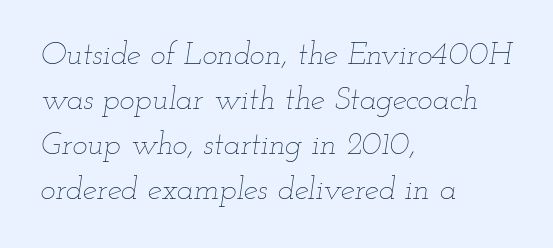
The image shows 32 px thin, wide type, italic (leaning right); set left-aligned, normal line spacing (1.41x), normal letter spacing, not underlined; low stroke contrast and a small x-height.
